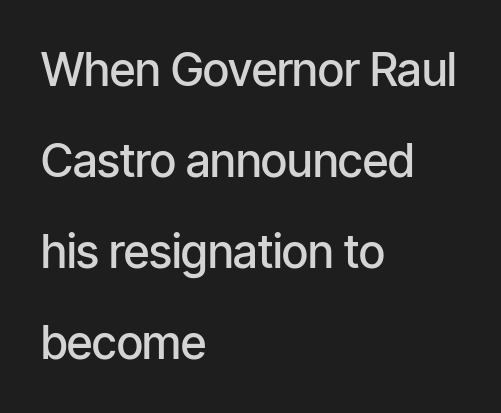
Q: Is the text bold? A: Semi-bold.
Q: Is the text italic (slanted)? A: No, it is upright.
Q: Is the typeface a serif or a sans-serif typeface? A: Sans-serif.
Q: Is the text underlined? A: No.
Q: How is the paragraph aligned? A: Left-aligned.
Q: Is the spacing between letters normal or unusually wide? A: Normal.
Q: Is the spacing between lines tight, normal or loose? A: Loose.
Q: Width (condensed, normal, or wide)? A: Condensed.
Q: Stroke contrast? A: Low.
Q: x-height? A: Medium.
Q: Monospaced? A: No.
